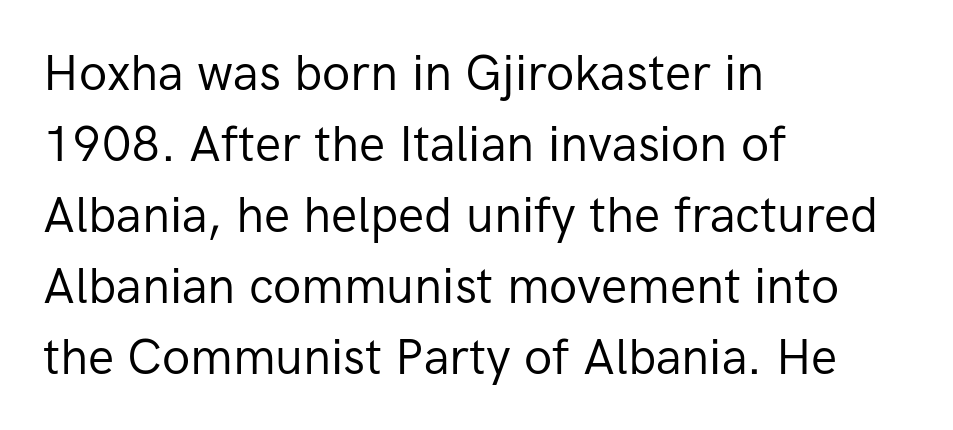
Q: Is the text bold? A: No.
Q: Is the text italic (slanted)? A: No, it is upright.
Q: Is the typeface a serif or a sans-serif typeface? A: Sans-serif.
Q: Is the text underlined? A: No.
Q: How is the paragraph aligned? A: Left-aligned.
Q: Is the spacing between letters normal or unusually wide? A: Normal.
Q: Is the spacing between lines tight, normal or loose? A: Normal.
Q: Width (condensed, normal, or wide)? A: Normal.
Q: Stroke contrast? A: Low.
Q: x-height? A: Medium.
Q: Monospaced? A: No.
